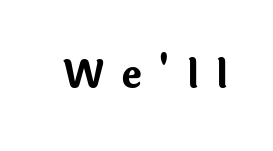
{"serif": "no", "italic": "no", "bold": "yes", "weight": "bold", "width": "normal", "stroke_contrast": "low", "x_height": "medium", "monospaced": "no", "underline": "no", "letter_spacing": "wide", "letter_spacing_em": 0.43, "glyph_px": 39}
